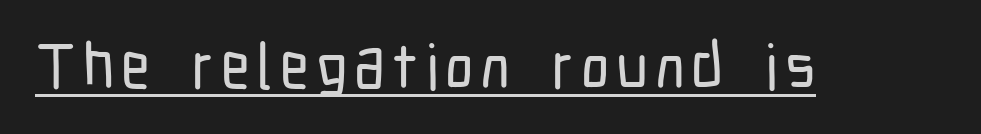
The rendering shows plain stroke endings on the letterforms — a sans-serif design. Proportional: the letters do not fall into vertical columns. You can see a thin bar hugging the bottom of the glyphs. Tall strokes in this sample are plumb rather than angled.
